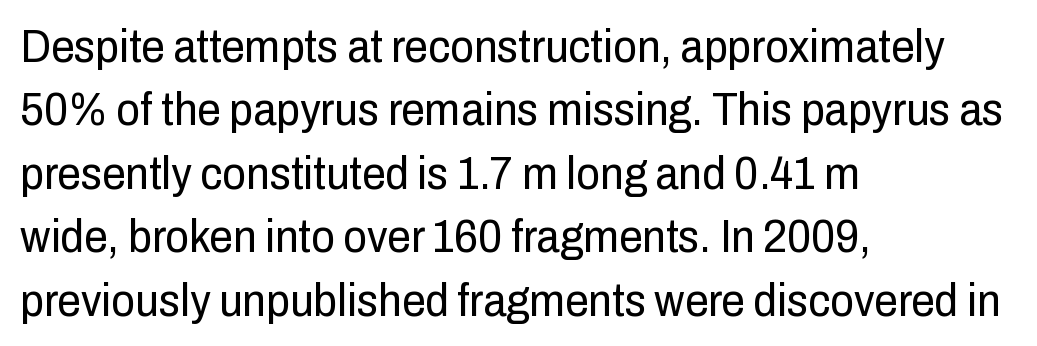
{"serif": "no", "italic": "no", "bold": "no", "weight": "regular", "width": "condensed", "stroke_contrast": "low", "x_height": "medium", "monospaced": "no", "underline": "no", "align": "left", "line_spacing": "normal", "line_spacing_ratio": 1.35, "letter_spacing": "normal", "letter_spacing_em": 0.0, "glyph_px": 47}
